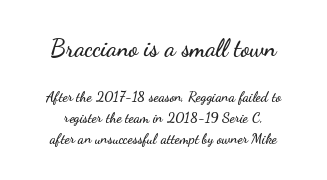
Compared with typical paragraphs, the rows here are spaced about the same. Type without underlining. Tracking here is standard; glyphs follow each other at the usual distance. Between these two stacked blocks, the higher one wins on size.
